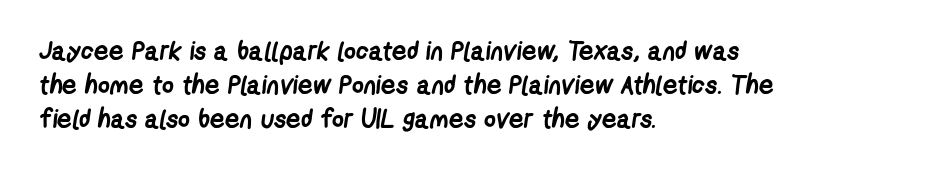
Q: Is the text bold? A: Yes.
Q: Is the text underlined? A: No.
Q: How is the paragraph aligned? A: Left-aligned.
Q: Is the spacing between letters normal or unusually wide? A: Normal.
Q: Is the spacing between lines tight, normal or loose? A: Normal.
